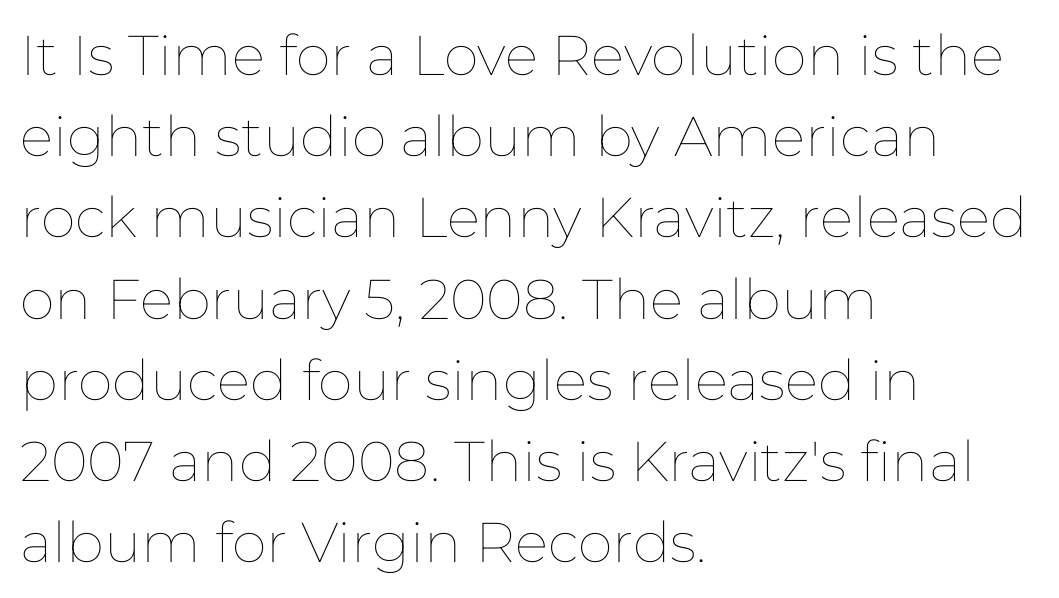
Q: Is the text bold? A: No.
Q: Is the text italic (slanted)? A: No, it is upright.
Q: Is the text underlined? A: No.
Q: How is the paragraph aligned? A: Left-aligned.
Q: Is the spacing between letters normal or unusually wide? A: Normal.
Q: Is the spacing between lines tight, normal or loose? A: Normal.
Q: Width (condensed, normal, or wide)? A: Normal.
Q: Stroke contrast? A: Low.
Q: x-height? A: Medium.
Q: Monospaced? A: No.
